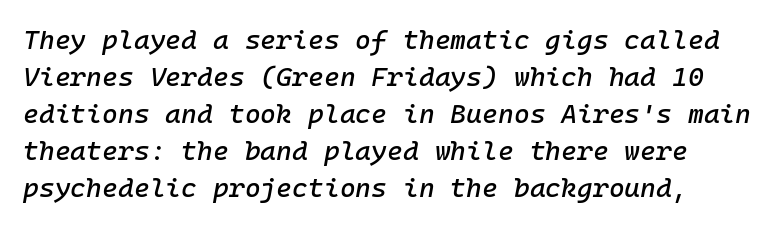
Caption: standard tracking, unaltered. Bare-footed words on every line. Evenly set lines give the paragraph a standard silhouette. The face used here has a pronounced slope to its letters.
